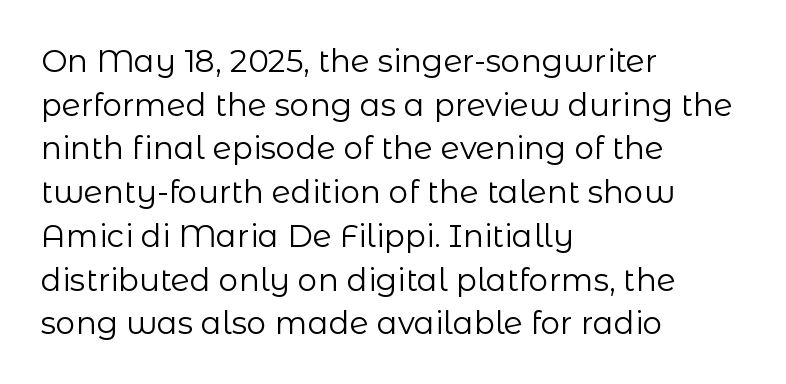
You can tell from the bare stems that sans-serif type was used. Think standard paragraph weight, or any step lighter than that. Spacing between characters is what you'd get straight out of the box. Check the space under the baseline: it is left empty.
